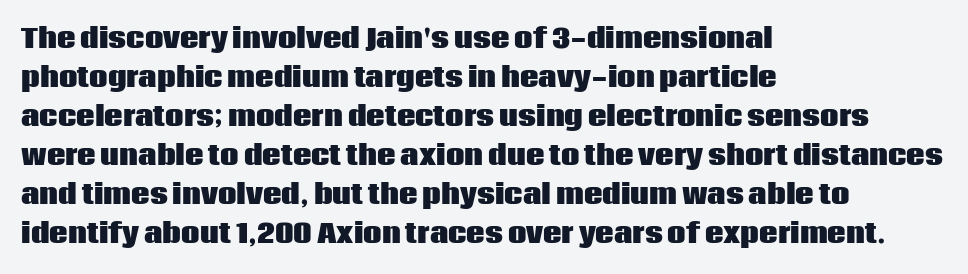
Q: Is the text bold? A: Yes.
Q: Is the text italic (slanted)? A: No, it is upright.
Q: Is the text underlined? A: No.
Q: How is the paragraph aligned? A: Left-aligned.
Q: Is the spacing between letters normal or unusually wide? A: Normal.
Q: Is the spacing between lines tight, normal or loose? A: Normal.
